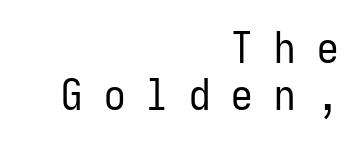
{"serif": "no", "italic": "no", "bold": "no", "weight": "regular", "width": "condensed", "stroke_contrast": "low", "x_height": "medium", "monospaced": "yes", "underline": "no", "align": "right", "line_spacing": "tight", "line_spacing_ratio": 1.09, "letter_spacing": "wide", "letter_spacing_em": 0.49, "glyph_px": 43}
